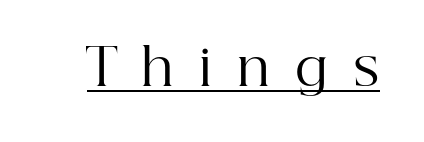
Character widths vary here, with narrow letters taking less room than wide ones. Notice how a bar underscores the lettering throughout. In terms of letterform style, serifs are clearly present. Rendered with straight, roman letterforms. The font is comparable to plain body text, perhaps lighter. Observe the wide spacing: letters keep a clear distance from each other.
